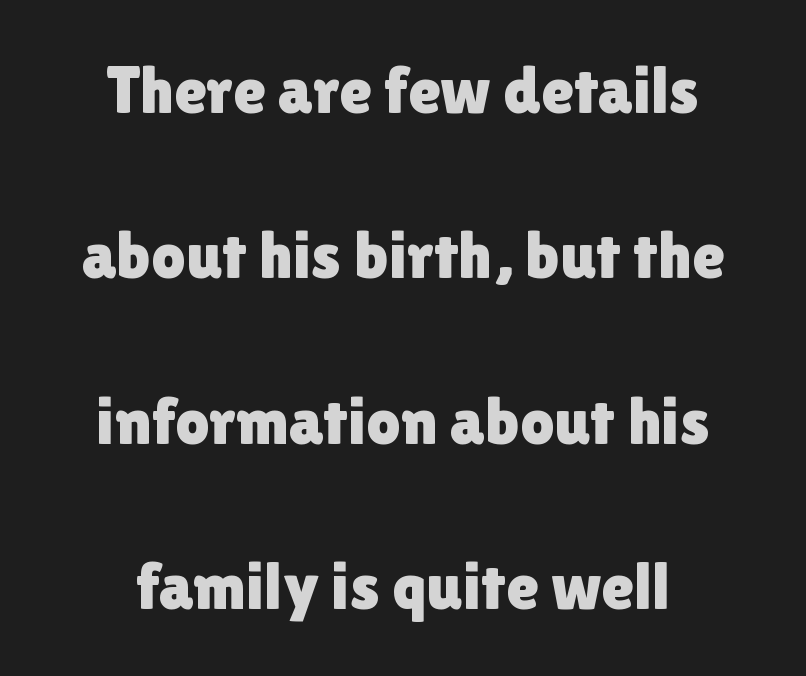
The image shows 67 px sans-serif type, upright; set centered, loose line spacing (2.47x), normal letter spacing, not underlined; a medium x-height.
